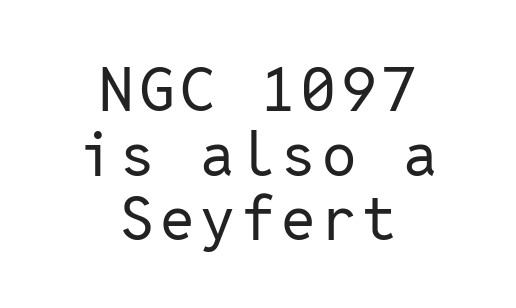
Beneath every word, the page is bare. A typesetter would label this face a sans. In terms of posture, this sample is upright. The weight would be labelled regular, book, light, or lighter still. Centered paragraph, ragged on both sides. The rendering uses typewriter-style spacing with identical character cells.
